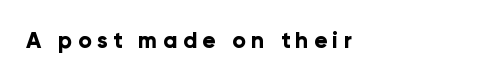
Posture: upright roman. Letter spacing: wide. Stroke thickness is high; the sample reads as a true bold. Lines of text with bare space underneath.
